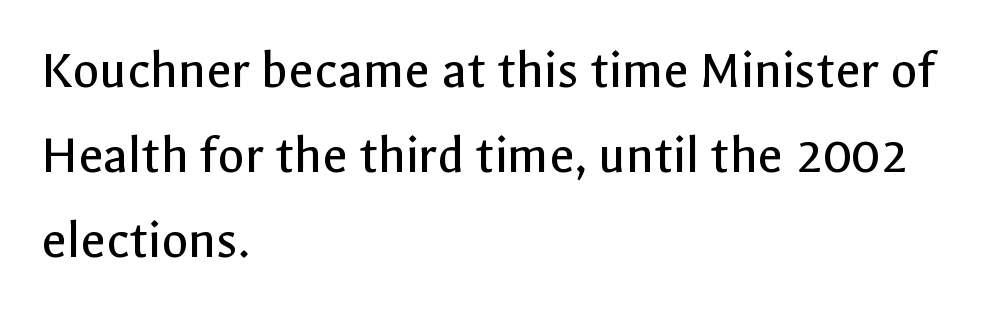
The font sits on the lighter half of the weight spectrum, regular included. This is sans-serif lettering, the kind often seen on screens and signage. The rendering anchors every line to the left-hand side. Normally led — the rows are evenly, conventionally spaced. The gap between lines stays unmarked. If you drew a line through each stem, it would be perfectly vertical.
